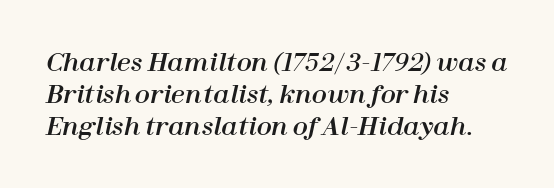
The image shows 25 px text type, italic (leaning right); set left-aligned, normal line spacing (1.28x), normal letter spacing, not underlined.
